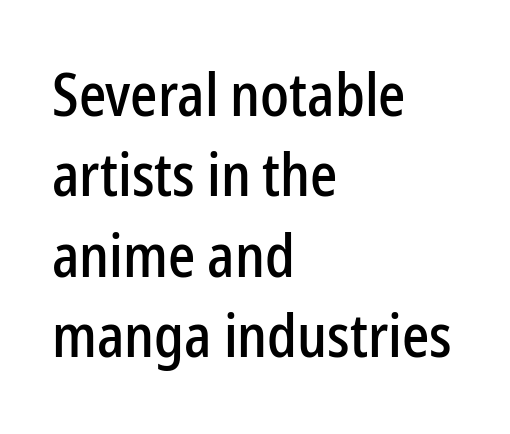
{"serif": "no", "italic": "no", "width": "condensed", "stroke_contrast": "low", "x_height": "medium", "monospaced": "no", "underline": "no", "align": "left", "line_spacing": "normal", "line_spacing_ratio": 1.34, "letter_spacing": "normal", "letter_spacing_em": 0.0, "glyph_px": 60}
